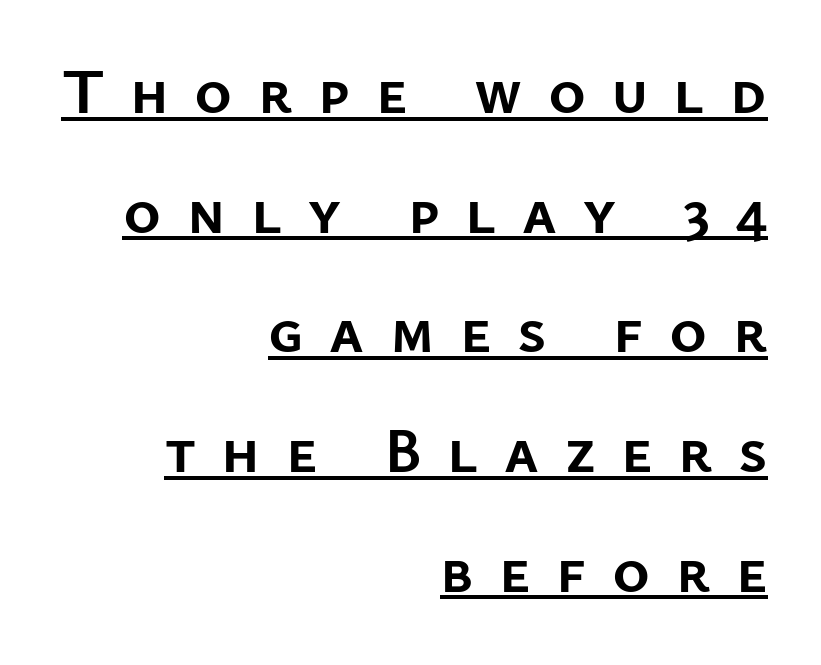
The image shows 64 px semibold sans-serif type, upright; set right-aligned, line spacing 1.87x, unusually wide letter spacing (+0.4 em), underlined; low stroke contrast and a medium x-height.
